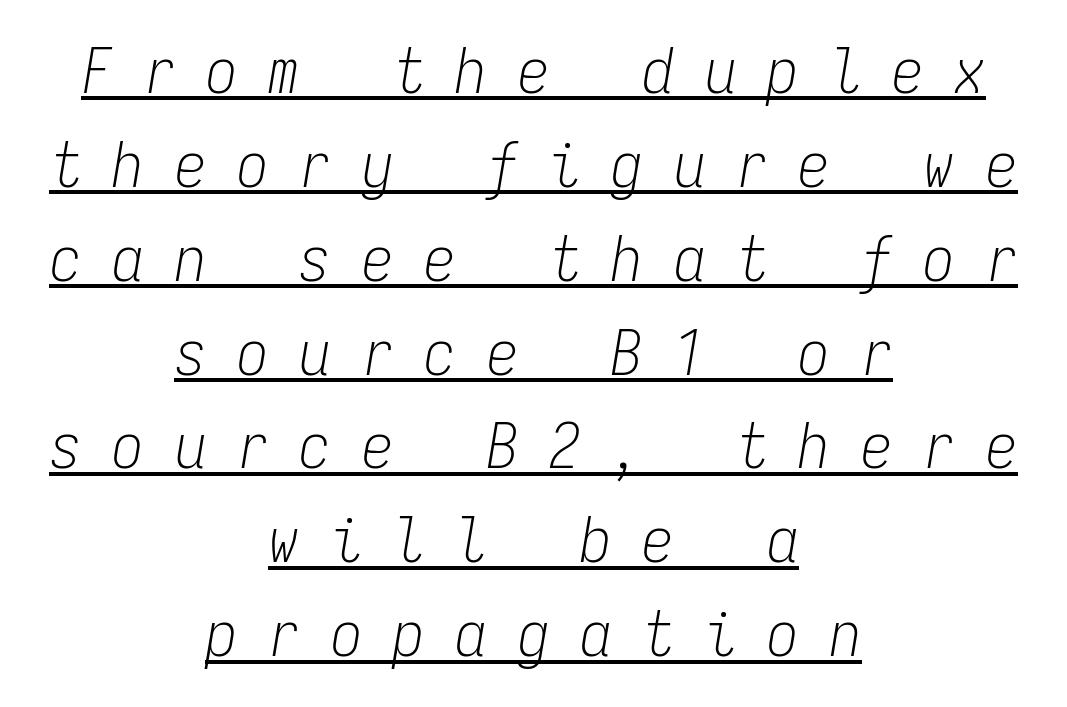
{"italic": "yes", "lean": "right", "slant_degrees": 9, "bold": "no", "weight": "light", "width": "condensed", "stroke_contrast": "low", "x_height": "medium", "monospaced": "yes", "underline": "yes", "align": "center", "line_spacing": "normal", "line_spacing_ratio": 1.49, "letter_spacing": "wide", "letter_spacing_em": 0.49, "glyph_px": 63}
